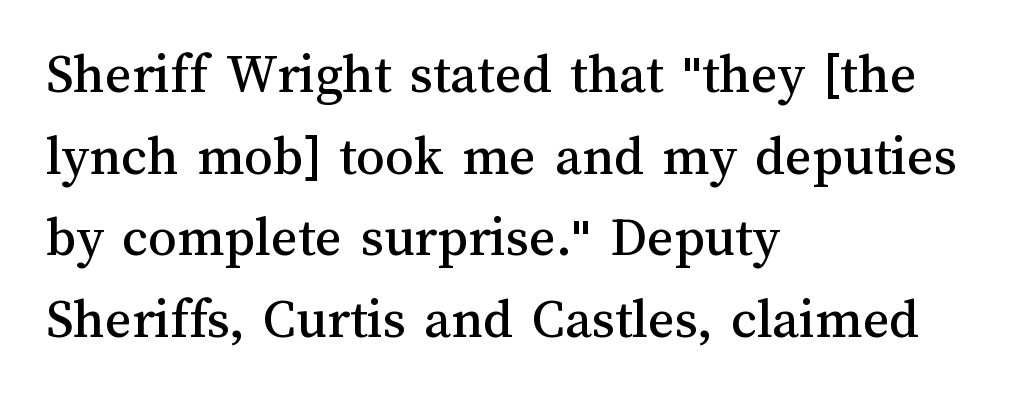
The image shows 57 px text type, upright; set left-aligned, normal line spacing (1.43x), normal letter spacing, not underlined; medium stroke contrast and a medium x-height.
